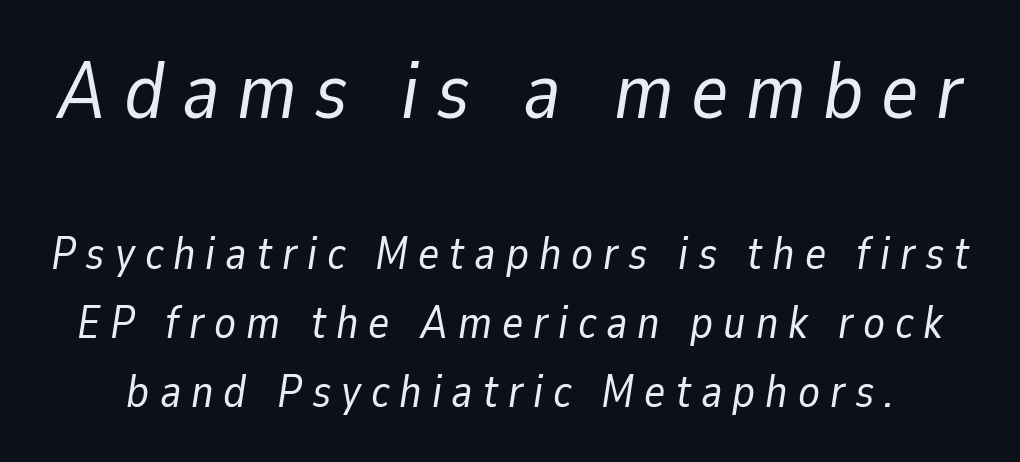
{"italic": "yes", "lean": "right", "slant_degrees": 9, "bold": "no", "weight": "regular", "width": "normal", "stroke_contrast": "low", "x_height": "medium", "monospaced": "no", "underline": "no", "line_spacing": "normal", "line_spacing_ratio": 1.54, "letter_spacing": "wide", "letter_spacing_em": 0.22, "larger_block": "first", "size_ratio": 1.76, "glyph_px": 79}
